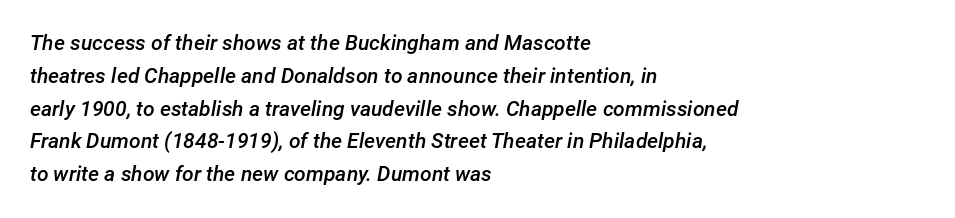
{"italic": "yes", "lean": "right", "slant_degrees": 12, "bold": "semi", "underline": "no", "align": "left", "line_spacing": "normal", "line_spacing_ratio": 1.56, "letter_spacing": "normal", "letter_spacing_em": 0.0, "glyph_px": 21}
